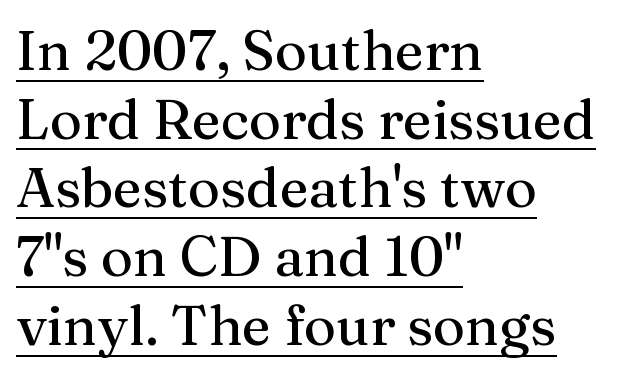
Q: Is the text italic (slanted)? A: No, it is upright.
Q: Is the typeface a serif or a sans-serif typeface? A: Serif.
Q: Is the text underlined? A: Yes.
Q: How is the paragraph aligned? A: Left-aligned.
Q: Is the spacing between letters normal or unusually wide? A: Normal.
Q: Is the spacing between lines tight, normal or loose? A: Normal.
Q: Width (condensed, normal, or wide)? A: Normal.
Q: Stroke contrast? A: Medium.
Q: x-height? A: Medium.
Q: Monospaced? A: No.
